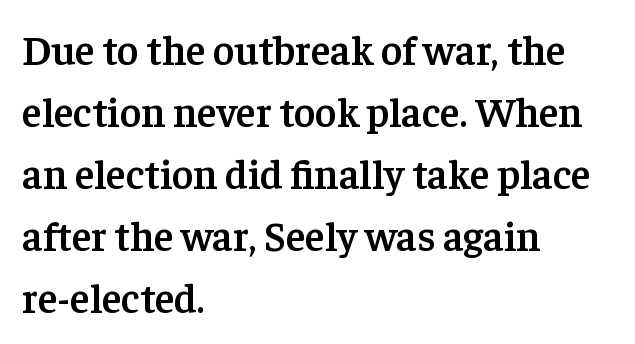
I'd call this a serif setting — the letters wear small feet. Letter spacing: default. Do the characters align in a grid? No, the font is proportional. Typesetter's note: demi weight, one step under bold. Left-aligned paragraph, ragged on the right. The rendering uses a moderate line-height, typical for paragraphs.
